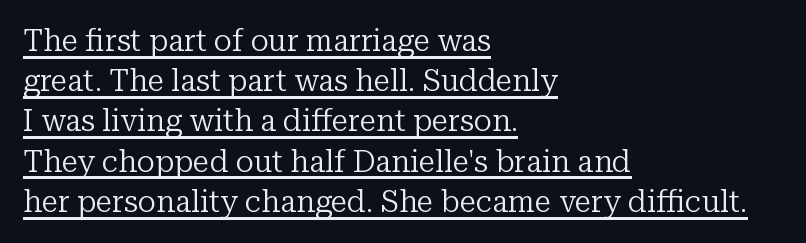
{"serif": "yes", "italic": "no", "bold": "no", "weight": "regular", "width": "normal", "stroke_contrast": "low", "x_height": "medium", "monospaced": "no", "underline": "yes", "align": "left", "line_spacing": "normal", "line_spacing_ratio": 1.34, "letter_spacing": "normal", "letter_spacing_em": 0.0, "glyph_px": 30}
